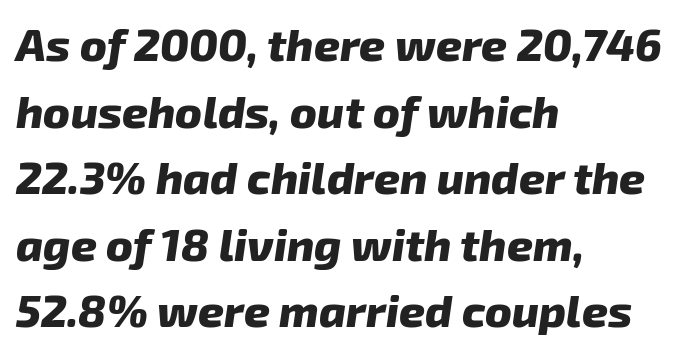
Descenders are the only things crossing below the line. Weight check: bold — yes, fully. The axis of the letterforms is tilted away from vertical. Proportional: the letters do not fall into vertical columns.
